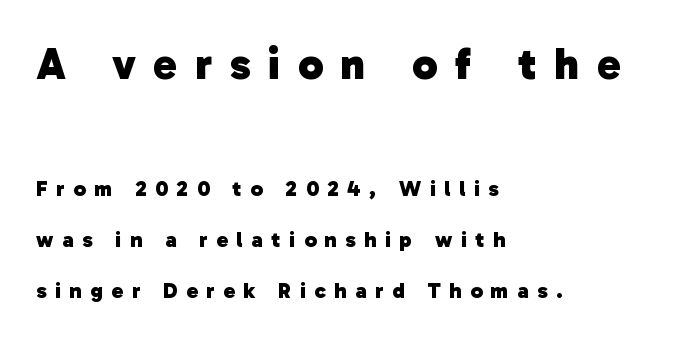
{"serif": "no", "bold": "yes", "weight": "heavy", "width": "normal", "stroke_contrast": "low", "x_height": "medium", "monospaced": "no", "underline": "no", "align": "left", "line_spacing": "loose", "line_spacing_ratio": 2.3, "letter_spacing": "wide", "letter_spacing_em": 0.39, "larger_block": "first", "size_ratio": 2.05, "glyph_px": 45}
